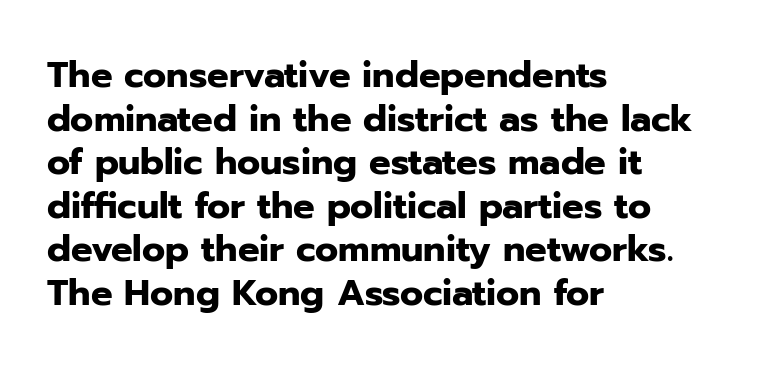
Q: Is the text bold? A: Yes.
Q: Is the text italic (slanted)? A: No, it is upright.
Q: Is the typeface a serif or a sans-serif typeface? A: Sans-serif.
Q: Is the text underlined? A: No.
Q: How is the paragraph aligned? A: Left-aligned.
Q: Is the spacing between letters normal or unusually wide? A: Normal.
Q: Width (condensed, normal, or wide)? A: Normal.
Q: Stroke contrast? A: Low.
Q: x-height? A: Medium.
Q: Monospaced? A: No.
